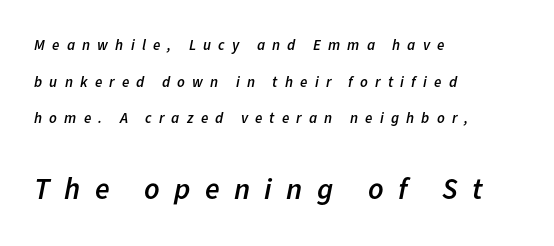
The image shows 30 px semibold type, italic (leaning right); set left-aligned, loose line spacing (2.45x), unusually wide letter spacing (+0.48 em), not underlined; the second (bottom) block is 2.0x larger; low stroke contrast and a medium x-height.
